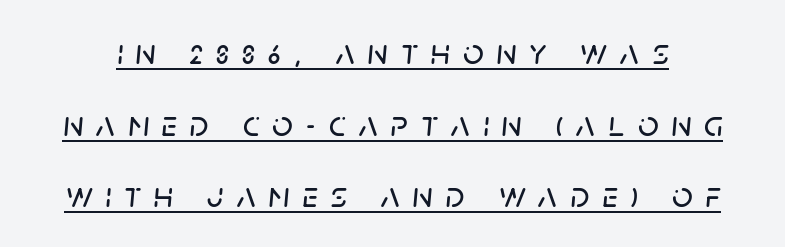
The image shows 36 px text type, italic (leaning right); set loose line spacing (1.99x), unusually wide letter spacing (+0.36 em), underlined; low stroke contrast and a large x-height.
